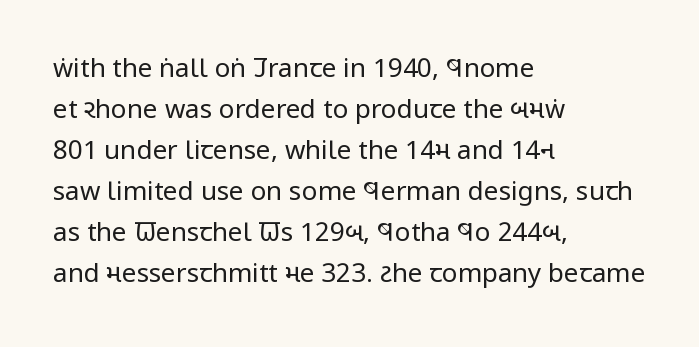
{"italic": "no", "bold": "no", "underline": "no", "align": "left", "line_spacing": "normal", "line_spacing_ratio": 1.58, "letter_spacing": "normal", "letter_spacing_em": 0.0, "glyph_px": 26}
